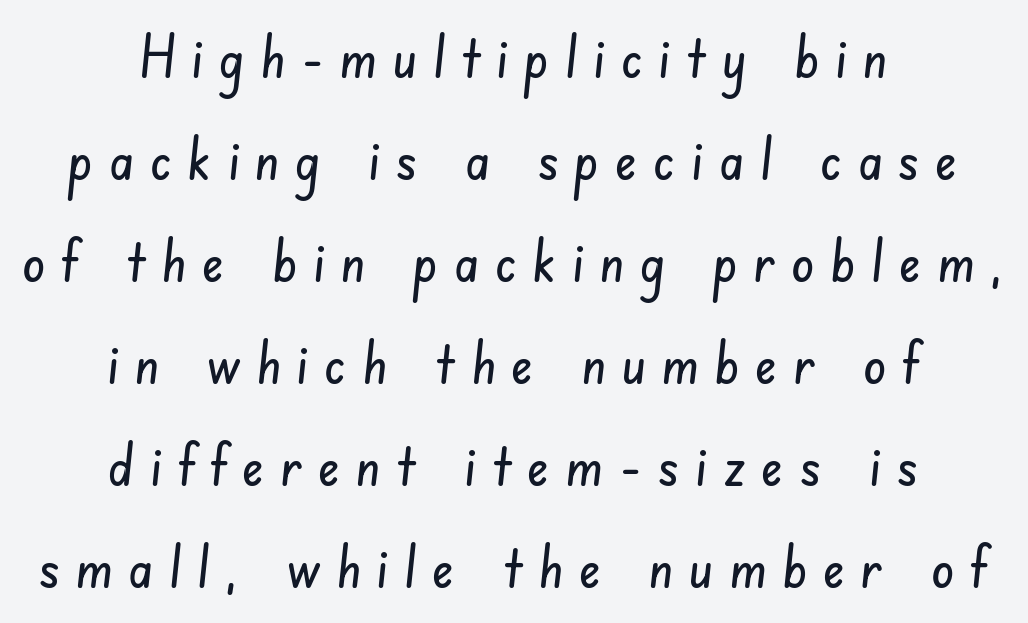
Reading down the block, each line starts at a different indent, mirrored at its end. Plain, unruled lines of type. Serifs: no, the terminals of the letterforms are clean. Character widths vary here, with narrow letters taking less room than wide ones. The rendering inserts visible extra space after every character.
